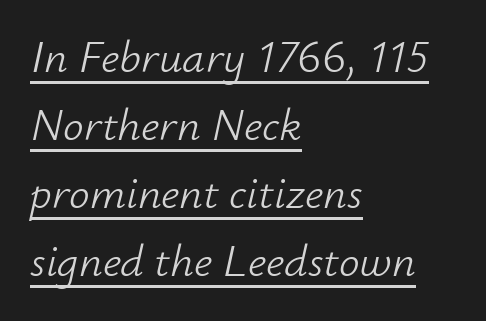
{"italic": "yes", "lean": "right", "slant_degrees": 12, "bold": "no", "weight": "light", "width": "normal", "stroke_contrast": "low", "x_height": "small", "monospaced": "no", "underline": "yes", "align": "left", "line_spacing": "normal", "line_spacing_ratio": 1.48, "letter_spacing": "normal", "letter_spacing_em": 0.0, "glyph_px": 46}
